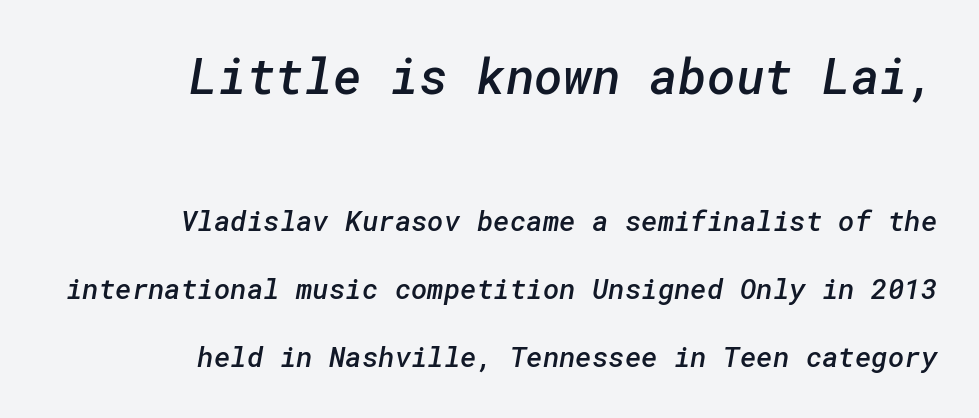
Summary of weight: moderately heavy, a semibold. A typesetter would call this leading open, well beyond the default. No extra tracking has been applied to these lines. No word sits above an underline. The font family rendered here belongs to the sans-serif group.
